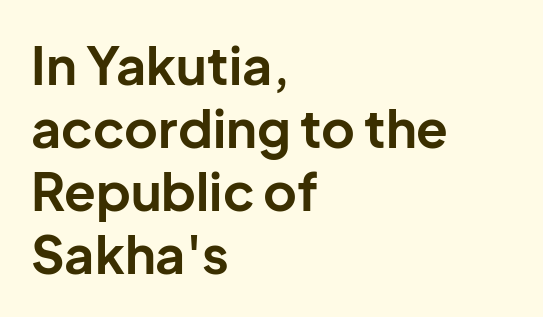
{"serif": "no", "italic": "no", "bold": "yes", "weight": "bold", "width": "normal", "stroke_contrast": "low", "x_height": "medium", "monospaced": "no", "underline": "no", "align": "left", "line_spacing_ratio": 1.21, "letter_spacing": "normal", "letter_spacing_em": 0.0, "glyph_px": 52}
